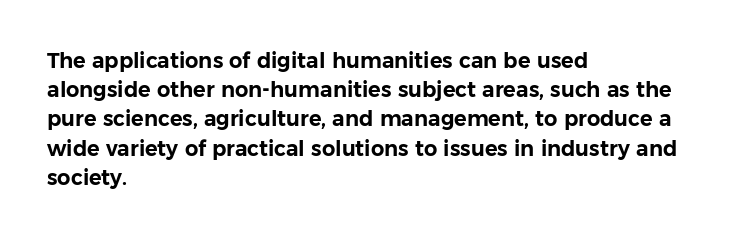
Each word holds together tightly as a unit, with standard inter-letter gaps. Left-aligned paragraph, ragged on the right. The vertical gap from one line to the next is medium. Nope, not italic — everything's standing straight. Check the space under the baseline: it is left empty.
